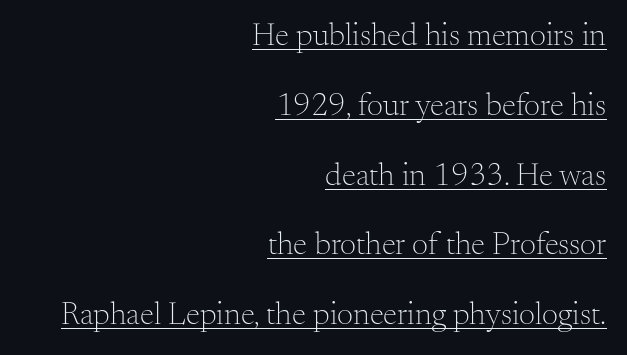
Q: Is the text bold? A: No.
Q: Is the text italic (slanted)? A: No, it is upright.
Q: Is the typeface a serif or a sans-serif typeface? A: Serif.
Q: Is the text underlined? A: Yes.
Q: How is the paragraph aligned? A: Right-aligned.
Q: Is the spacing between letters normal or unusually wide? A: Normal.
Q: Is the spacing between lines tight, normal or loose? A: Loose.
Q: Width (condensed, normal, or wide)? A: Normal.
Q: Stroke contrast? A: Medium.
Q: x-height? A: Small.
Q: Monospaced? A: No.
